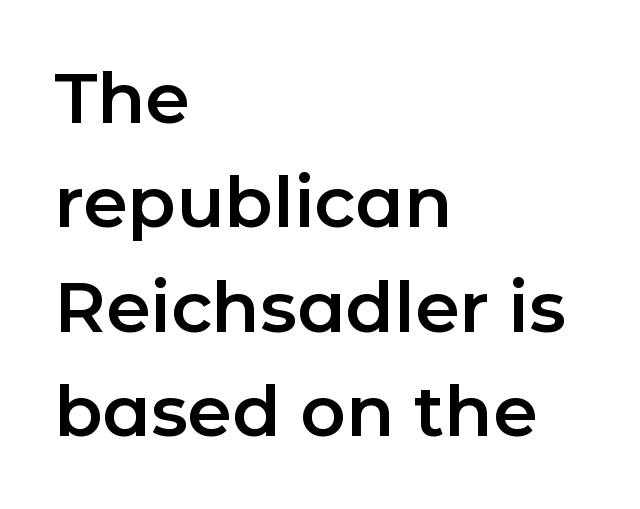
The image shows 71 px sans-serif type, upright; set left-aligned, normal line spacing (1.47x), normal letter spacing, not underlined; low stroke contrast and a medium x-height.
